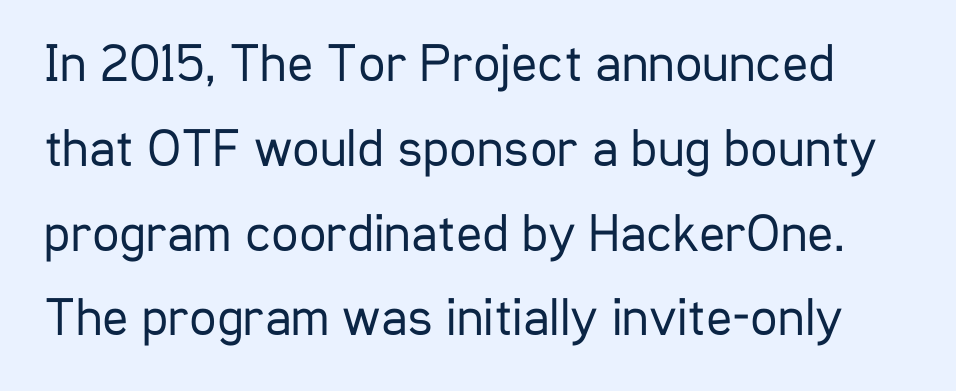
The designer went with a sans here, leaving each stem footless. The words here are not underlined. The line texture is even and compact thanks to regular tracking. The line-height multiplier appears to be the usual default. Do the characters align in a grid? No, the font is proportional. Italic? Not at all — the glyphs are vertical.
